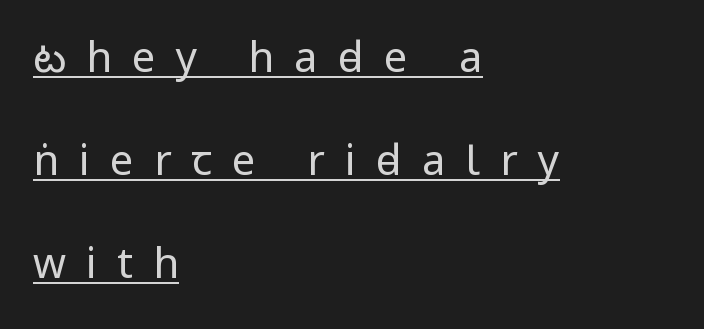
{"serif": "no", "italic": "no", "bold": "no", "weight": "regular", "width": "condensed", "stroke_contrast": "low", "x_height": "large", "monospaced": "no", "underline": "yes", "align": "left", "line_spacing": "loose", "line_spacing_ratio": 2.45, "letter_spacing": "wide", "letter_spacing_em": 0.48, "glyph_px": 42}
